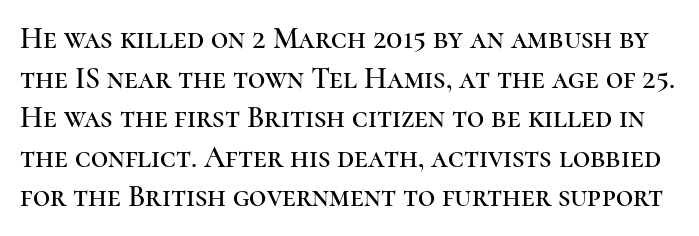
{"serif": "yes", "italic": "no", "width": "normal", "stroke_contrast": "high", "x_height": "medium", "monospaced": "no", "underline": "no", "line_spacing": "normal", "line_spacing_ratio": 1.32, "letter_spacing": "normal", "letter_spacing_em": 0.0, "glyph_px": 30}
